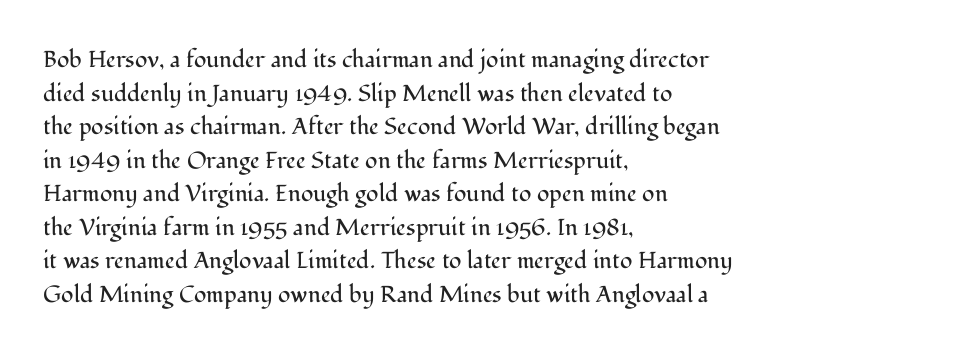
Q: Is the text bold? A: No.
Q: Is the text italic (slanted)? A: No, it is upright.
Q: Is the text underlined? A: No.
Q: How is the paragraph aligned? A: Left-aligned.
Q: Is the spacing between letters normal or unusually wide? A: Normal.
Q: Is the spacing between lines tight, normal or loose? A: Normal.
